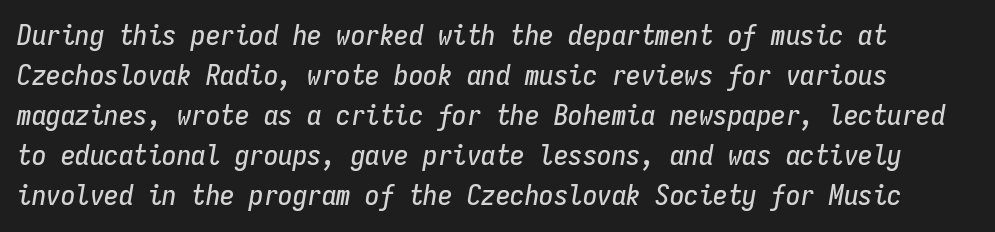
The image shows 29 px condensed type, italic (leaning right), monospaced; set normal line spacing (1.38x), normal letter spacing, not underlined; low stroke contrast and a medium x-height.
